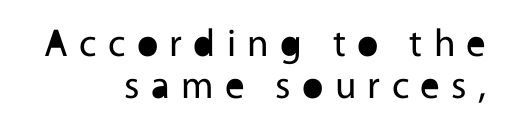
The passage shown has open, widely tracked lettering throughout. Bare-footed words on every line. Think of a printed novel: that variable character pitch is what you see here. The passage shown is not bold in any degree.
